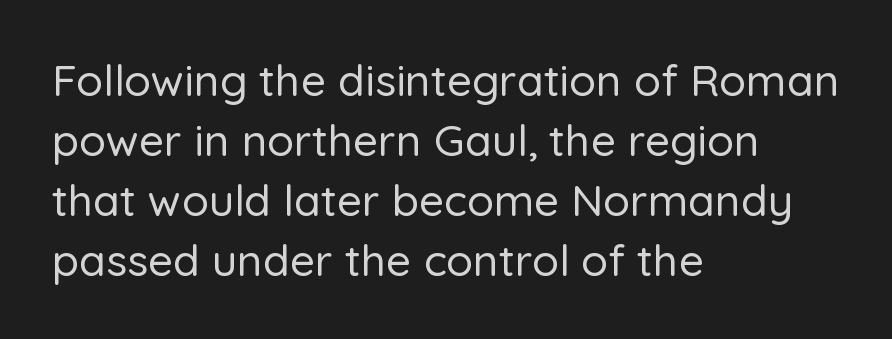
Beneath every word, the page is bare. The passage shown is typed in a proportional face where columns would drift. The designer went with a sans here, leaving each stem footless. In terms of leading, this rendering sits right in the middle. Observe the ordinary spacing: letters are neighbours, not strangers.
